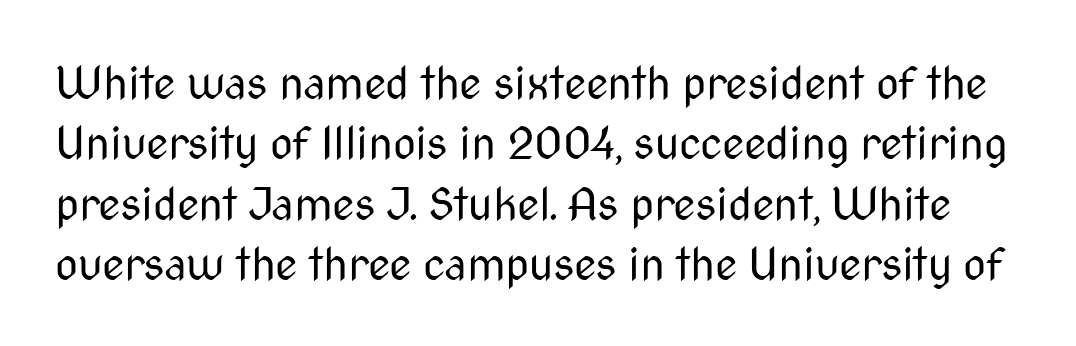
The block of text has a typical density, with ordinary space between rows. Has an underline been added? It has not. This is sans-serif lettering, the kind often seen on screens and signage. Bold? No — there's no thickening of the strokes. Think of a printed novel: that variable character pitch is what you see here.
